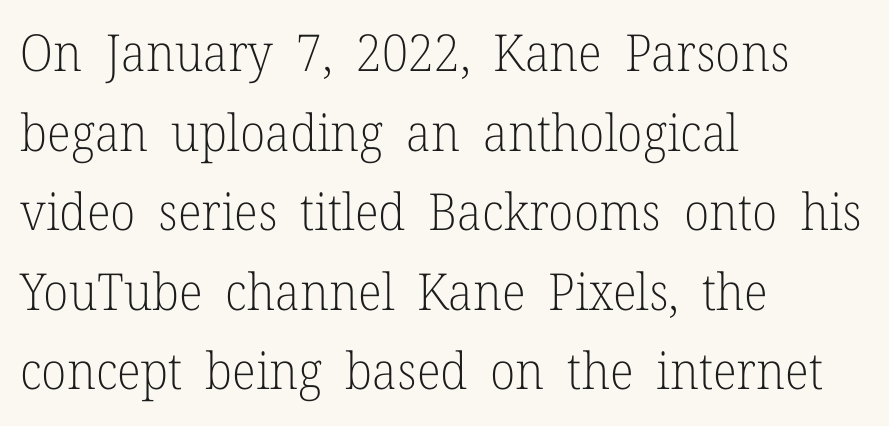
Q: Is the text bold? A: No.
Q: Is the text italic (slanted)? A: No, it is upright.
Q: Is the typeface a serif or a sans-serif typeface? A: Serif.
Q: Is the text underlined? A: No.
Q: How is the paragraph aligned? A: Left-aligned.
Q: Is the spacing between letters normal or unusually wide? A: Normal.
Q: Is the spacing between lines tight, normal or loose? A: Normal.
Q: Width (condensed, normal, or wide)? A: Normal.
Q: Stroke contrast? A: Low.
Q: x-height? A: Medium.
Q: Monospaced? A: No.
